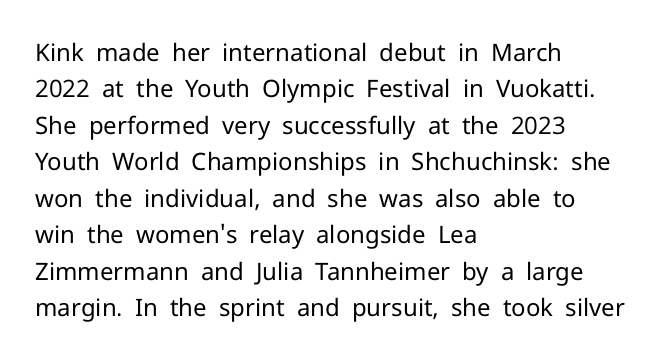
The image shows 24 px text type, upright; set left-aligned, normal line spacing (1.52x), normal letter spacing, not underlined.
